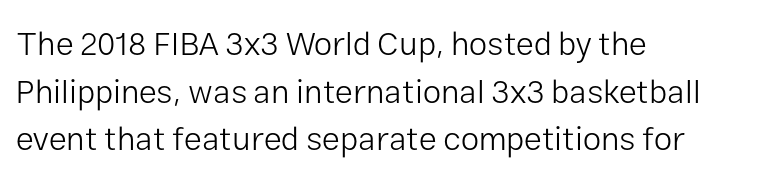
{"serif": "no", "italic": "no", "bold": "no", "weight": "light", "width": "normal", "stroke_contrast": "low", "x_height": "medium", "monospaced": "no", "underline": "no", "align": "left", "line_spacing": "normal", "line_spacing_ratio": 1.44, "letter_spacing": "normal", "letter_spacing_em": 0.0, "glyph_px": 33}
